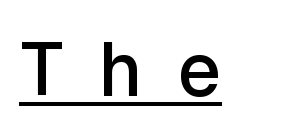
What stands out about the letter spacing? Its width — letters are far apart. Nope, not italic — everything's standing straight. Are there feet on the stems? There aren't — it's a sans. Honestly, the underline is the first thing you notice here.
